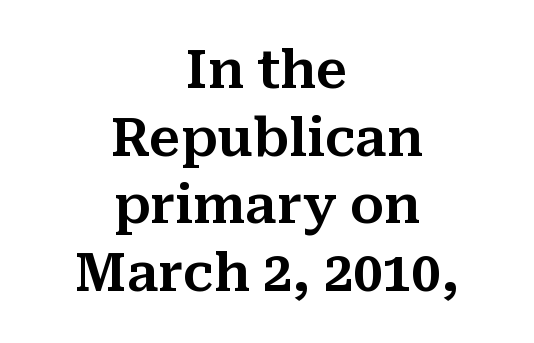
{"serif": "yes", "italic": "no", "width": "normal", "stroke_contrast": "medium", "x_height": "medium", "monospaced": "no", "underline": "no", "align": "center", "line_spacing": "normal", "line_spacing_ratio": 1.3, "letter_spacing": "normal", "letter_spacing_em": 0.0, "glyph_px": 52}
